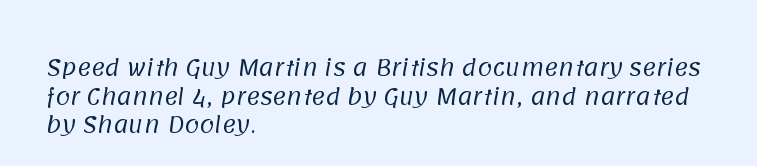
The designer left line spacing at the default. A typesetter would call this zero additional tracking. Nothing heavy about these letters — not bold at all. The passage is arranged the way most books set body copy — flush left.
